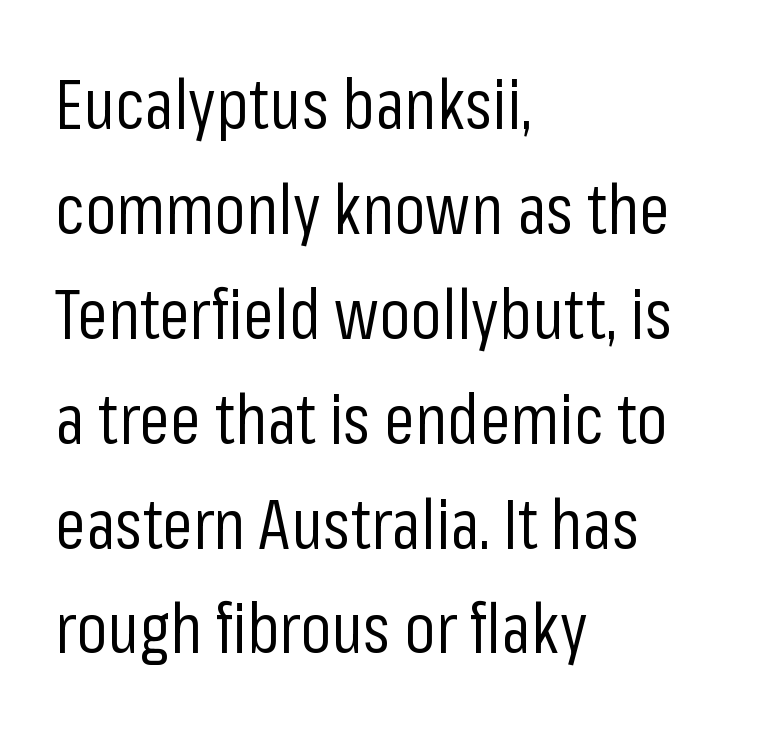
{"serif": "no", "italic": "no", "bold": "no", "weight": "regular", "width": "condensed", "stroke_contrast": "low", "x_height": "medium", "monospaced": "no", "underline": "no", "align": "left", "line_spacing": "normal", "line_spacing_ratio": 1.52, "letter_spacing": "normal", "letter_spacing_em": 0.0, "glyph_px": 69}
